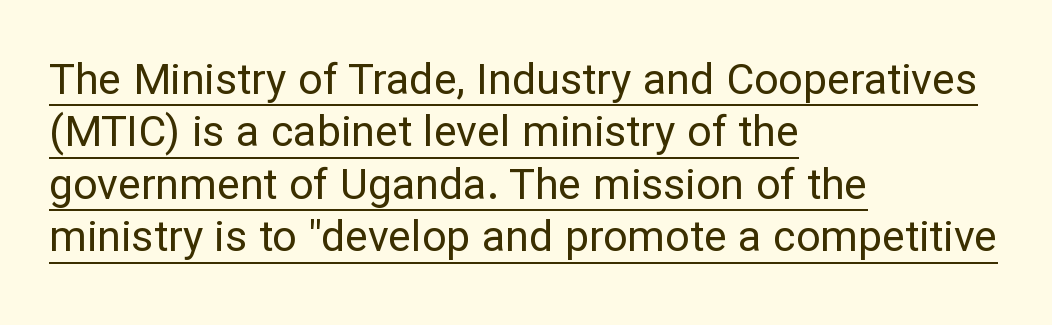
Q: Is the text bold? A: No.
Q: Is the text italic (slanted)? A: No, it is upright.
Q: Is the typeface a serif or a sans-serif typeface? A: Sans-serif.
Q: Is the text underlined? A: Yes.
Q: How is the paragraph aligned? A: Left-aligned.
Q: Is the spacing between letters normal or unusually wide? A: Normal.
Q: Width (condensed, normal, or wide)? A: Normal.
Q: Stroke contrast? A: Low.
Q: x-height? A: Medium.
Q: Monospaced? A: No.
